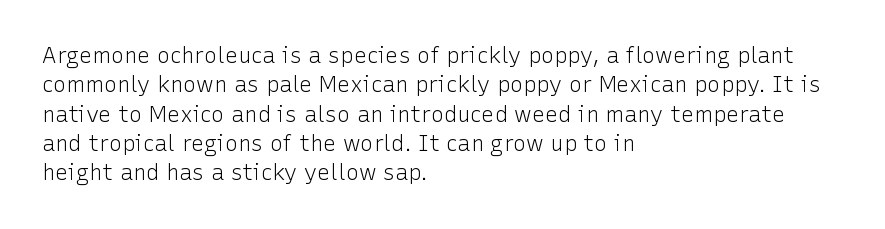
Q: Is the text bold? A: No.
Q: Is the text italic (slanted)? A: No, it is upright.
Q: Is the text underlined? A: No.
Q: How is the paragraph aligned? A: Left-aligned.
Q: Is the spacing between letters normal or unusually wide? A: Normal.
Q: Is the spacing between lines tight, normal or loose? A: Normal.
